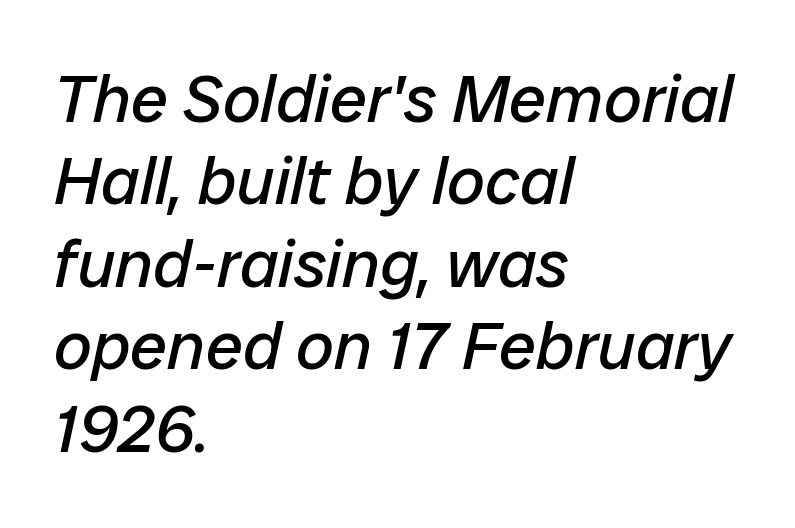
Stroke thickness stays within the range of a standard reading face or lighter. This rendering features lettering with no underline. Horizontally, the lines are justified to the leading edge only. The rendering uses natural spacing where letterforms have individual widths.
